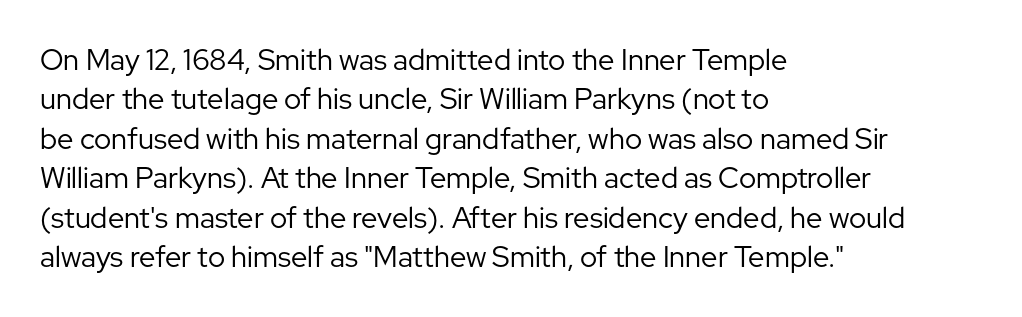
You could not count columns in this text — the font is proportionally spaced. In terms of letterspacing, this is plain default setting. The rag falls on the right side of this text block. This rendering features lettering with no underline. How would I describe the line gaps? Plain and ordinary. Unlike italic type, these characters show no tilt at all.
